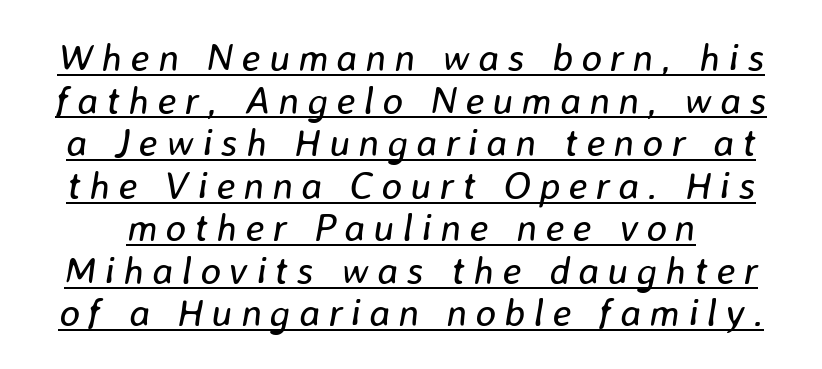
The image shows 39 px regular-weight type, italic (leaning right); set tight line spacing (1.09x), unusually wide letter spacing (+0.21 em), underlined; low stroke contrast and a medium x-height.
